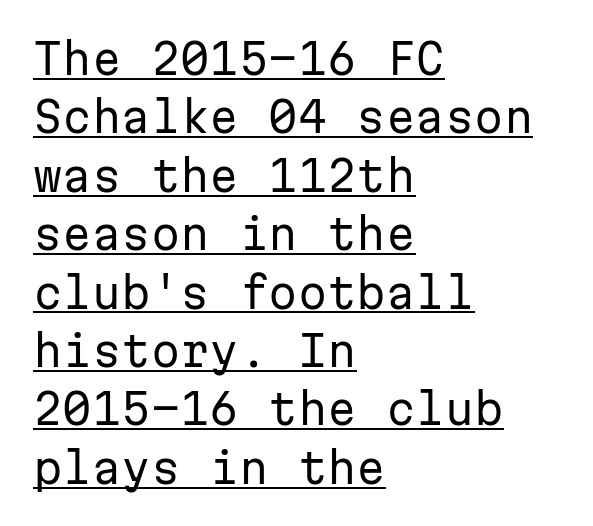
The weight would be labelled regular, book, light, or lighter still. A typesetter would call this monospace, since all characters share one set width. Look at the bottom of the vertical strokes: they stop flat, with no serifs. This sample is left-justified, so line endings fall wherever the words run out. The line-height multiplier appears to be the usual default.
